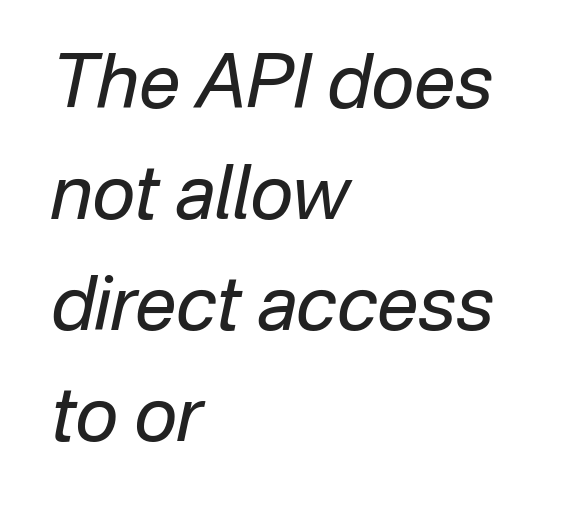
Notice how descenders clear the ascenders below comfortably — that's standard leading. The type is set solid horizontally, with unmodified tracking. Weight: not bold — regular or lighter. Unmarked baselines from the first word to the last.
